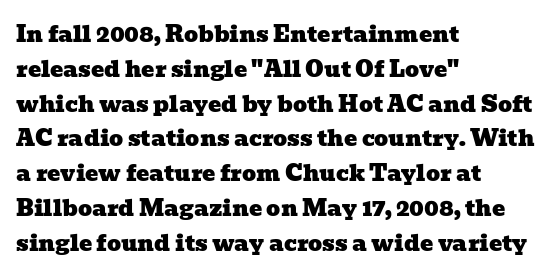
Check under the words: just untouched page. The rendering keeps characters at their native spacing. Successive baselines arrive at the customary interval. The typesetter chose a ragged-right arrangement here.
